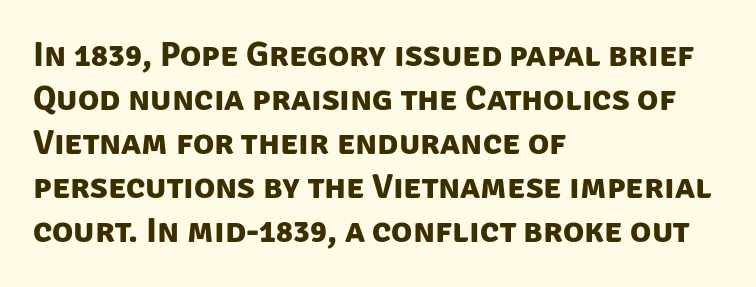
The image shows 35 px bold sans-serif type; set left-aligned, normal line spacing (1.26x), normal letter spacing, not underlined; low stroke contrast and a large x-height.
